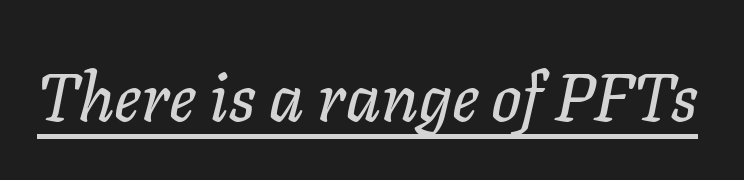
The glyphs are accompanied by a horizontal stroke just below them. Designer's note — italics engaged. The type is set solid horizontally, with unmodified tracking. This sample has the flowing, uneven cadence of proportional lettering.
